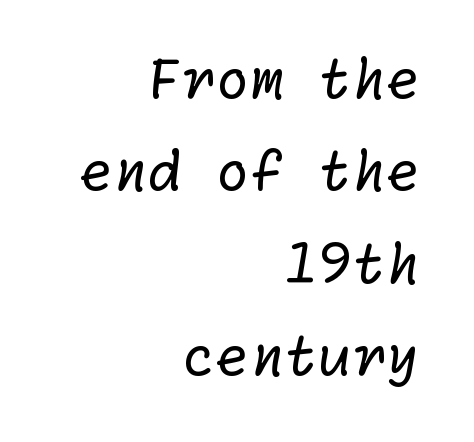
Q: Is the text bold? A: No.
Q: Is the typeface a serif or a sans-serif typeface? A: Sans-serif.
Q: Is the text underlined? A: No.
Q: How is the paragraph aligned? A: Right-aligned.
Q: Is the spacing between letters normal or unusually wide? A: Normal.
Q: Is the spacing between lines tight, normal or loose? A: Normal.
Q: Width (condensed, normal, or wide)? A: Normal.
Q: Stroke contrast? A: Low.
Q: x-height? A: Medium.
